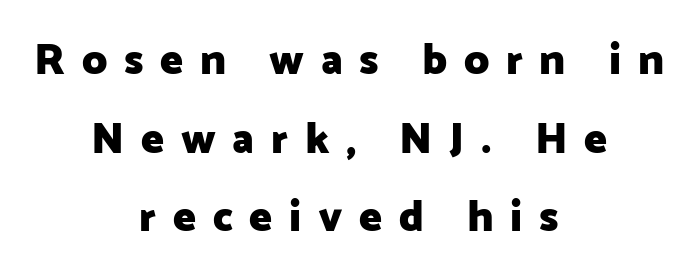
The image shows 43 px heavy sans-serif type, upright; set centered, line spacing 1.83x, unusually wide letter spacing (+0.39 em), not underlined; low stroke contrast and a medium x-height.
